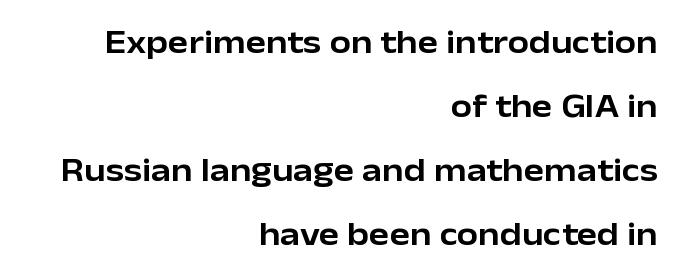
Q: Is the text italic (slanted)? A: No, it is upright.
Q: Is the typeface a serif or a sans-serif typeface? A: Sans-serif.
Q: Is the text underlined? A: No.
Q: How is the paragraph aligned? A: Right-aligned.
Q: Is the spacing between letters normal or unusually wide? A: Normal.
Q: Width (condensed, normal, or wide)? A: Normal.
Q: Stroke contrast? A: Low.
Q: x-height? A: Medium.
Q: Monospaced? A: No.
